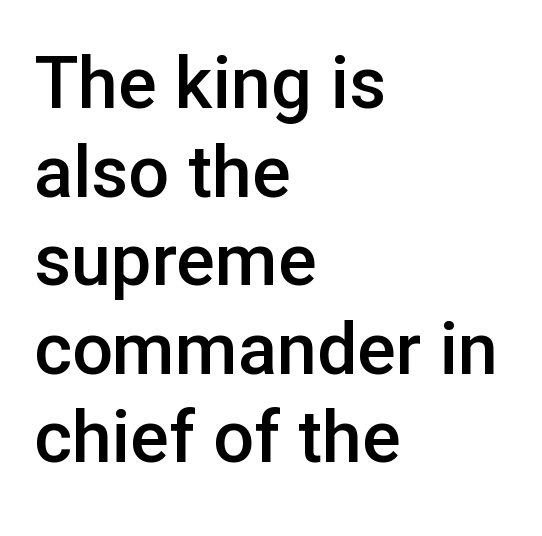
Regarding serifs, this sample does without them. The passage shown has conventional tracking throughout. You could not count columns in this text — the font is proportionally spaced. The rendering uses a semibold face; strokes are thickened but not to full bold.
